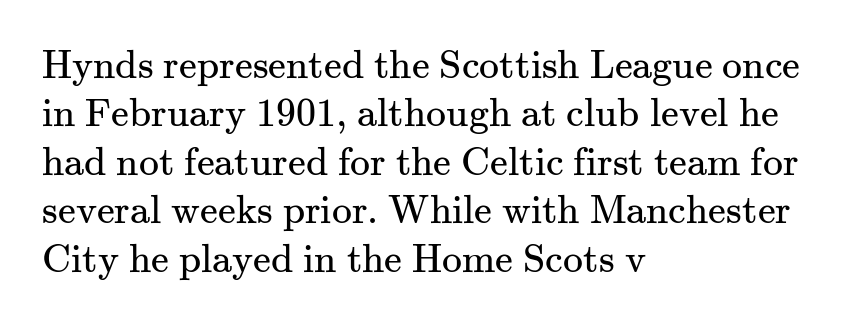
The image shows 40 px regular-weight serif type, upright; set left-aligned, line spacing 1.21x, normal letter spacing, not underlined; medium stroke contrast and a small x-height.
